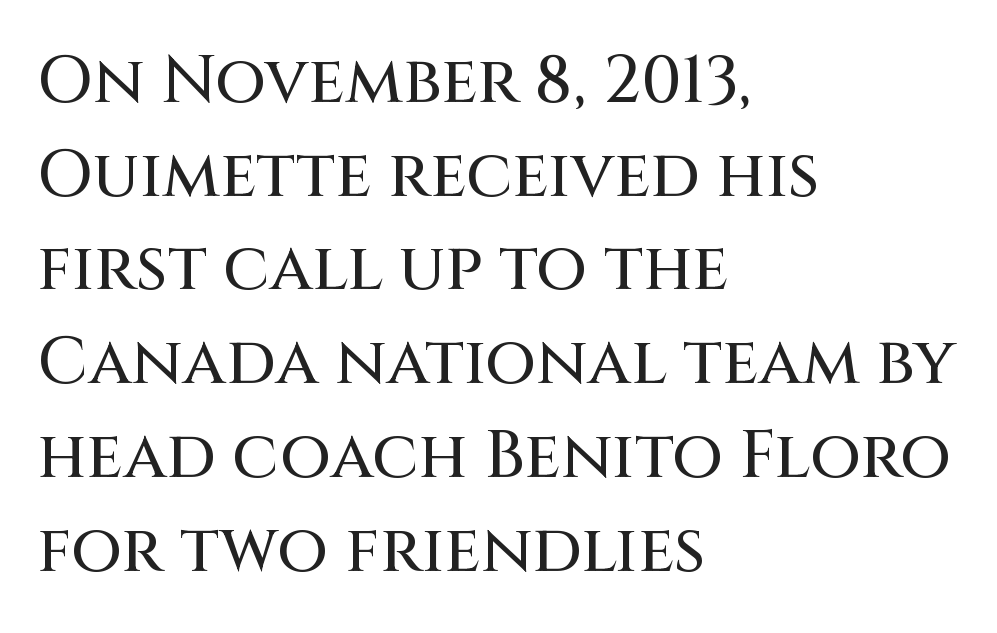
{"serif": "no", "italic": "no", "width": "normal", "stroke_contrast": "medium", "x_height": "large", "monospaced": "no", "underline": "no", "align": "left", "line_spacing": "normal", "line_spacing_ratio": 1.42, "letter_spacing": "normal", "letter_spacing_em": 0.0, "glyph_px": 66}
